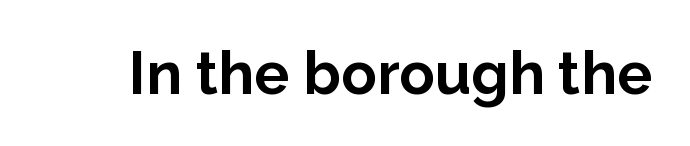
Q: Is the text bold? A: Yes.
Q: Is the text italic (slanted)? A: No, it is upright.
Q: Is the typeface a serif or a sans-serif typeface? A: Sans-serif.
Q: Is the text underlined? A: No.
Q: Is the spacing between letters normal or unusually wide? A: Normal.
Q: Width (condensed, normal, or wide)? A: Normal.
Q: Stroke contrast? A: Low.
Q: x-height? A: Medium.
Q: Monospaced? A: No.
